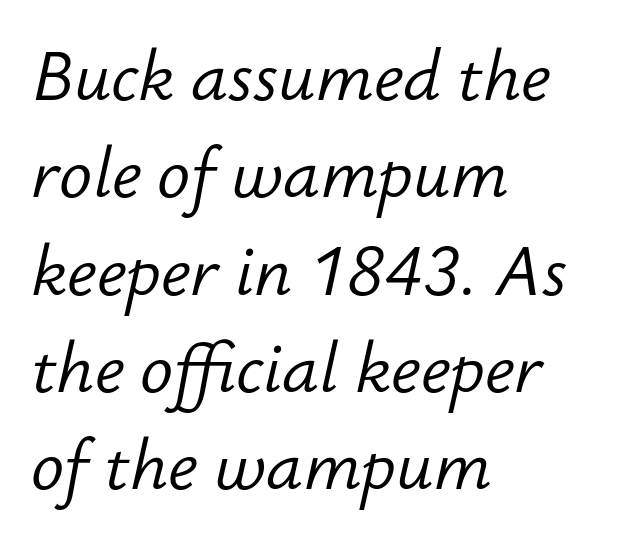
Q: Is the text bold? A: No.
Q: Is the text italic (slanted)? A: Yes, it leans right by about 12 degrees.
Q: Is the text underlined? A: No.
Q: How is the paragraph aligned? A: Left-aligned.
Q: Is the spacing between letters normal or unusually wide? A: Normal.
Q: Is the spacing between lines tight, normal or loose? A: Normal.
Q: Width (condensed, normal, or wide)? A: Normal.
Q: Stroke contrast? A: Low.
Q: x-height? A: Small.
Q: Monospaced? A: No.
